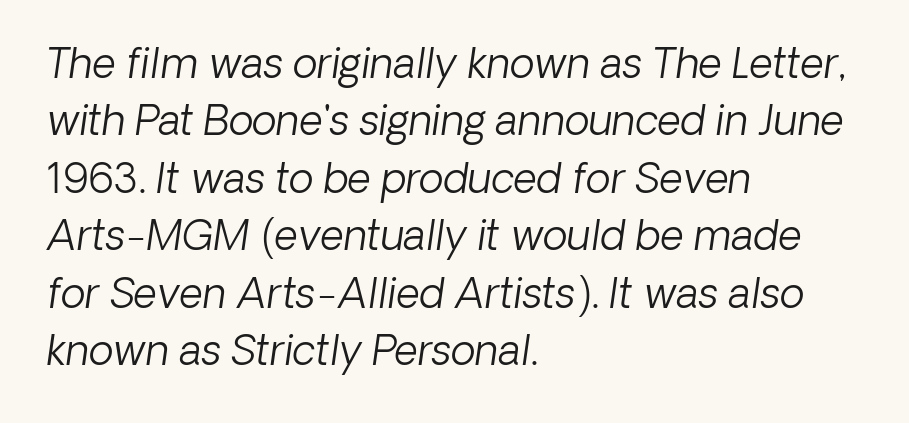
Q: Is the text bold? A: No.
Q: Is the text italic (slanted)? A: Yes, it leans right by about 8 degrees.
Q: Is the text underlined? A: No.
Q: How is the paragraph aligned? A: Left-aligned.
Q: Is the spacing between letters normal or unusually wide? A: Normal.
Q: Is the spacing between lines tight, normal or loose? A: Normal.
Q: Width (condensed, normal, or wide)? A: Normal.
Q: Stroke contrast? A: Low.
Q: x-height? A: Medium.
Q: Monospaced? A: No.
